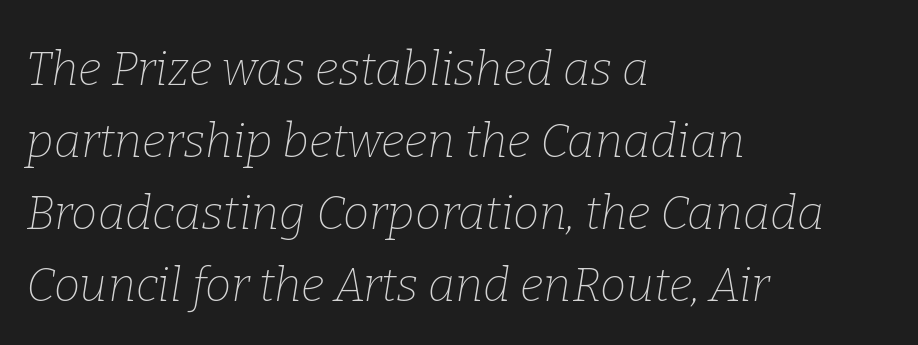
Honestly, there is no underline to notice here at all. The block of text has a typical density, with ordinary space between rows. Posture: slanted. A serif font was chosen for this passage.
